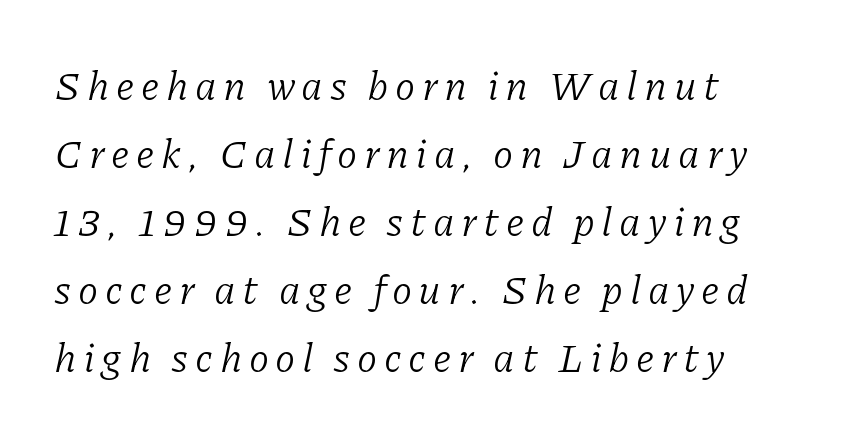
Q: Is the text bold? A: No.
Q: Is the text italic (slanted)? A: Yes, it leans right by about 11 degrees.
Q: Is the typeface a serif or a sans-serif typeface? A: Serif.
Q: Is the text underlined? A: No.
Q: Is the spacing between lines tight, normal or loose? A: Normal.
Q: Width (condensed, normal, or wide)? A: Normal.
Q: Stroke contrast? A: Low.
Q: x-height? A: Medium.
Q: Monospaced? A: No.
